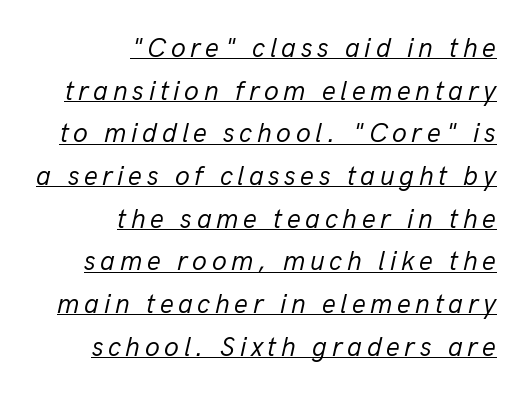
Weight: regular or lighter. Yep, that's italic — everything's leaning. Is the block centered? No — it sits flush against the right margin. Evenly set lines give the paragraph a standard silhouette.
